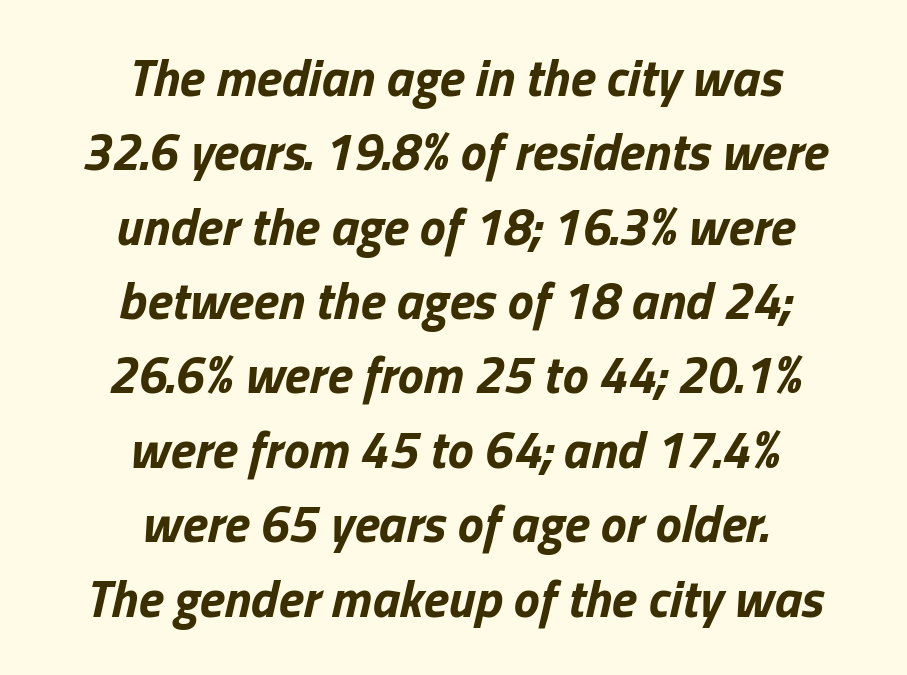
{"italic": "yes", "lean": "right", "slant_degrees": 13, "bold": "yes", "weight": "bold", "width": "normal", "stroke_contrast": "low", "x_height": "medium", "monospaced": "no", "underline": "no", "align": "center", "line_spacing": "normal", "line_spacing_ratio": 1.43, "letter_spacing": "normal", "letter_spacing_em": 0.0, "glyph_px": 52}
